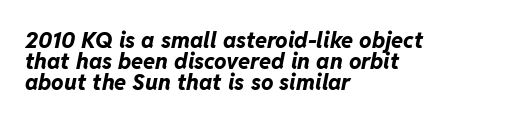
Q: Is the text bold? A: Yes.
Q: Is the text italic (slanted)? A: Yes, it leans right by about 11 degrees.
Q: Is the text underlined? A: No.
Q: How is the paragraph aligned? A: Left-aligned.
Q: Is the spacing between letters normal or unusually wide? A: Normal.
Q: Is the spacing between lines tight, normal or loose? A: Tight.
